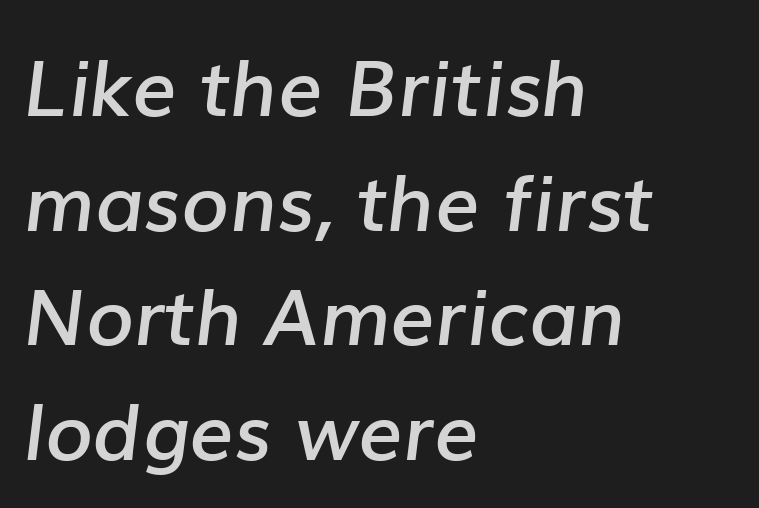
{"italic": "yes", "lean": "right", "slant_degrees": 7, "bold": "semi", "weight": "semibold", "width": "normal", "stroke_contrast": "low", "x_height": "medium", "monospaced": "no", "underline": "no", "align": "left", "line_spacing": "normal", "line_spacing_ratio": 1.47, "letter_spacing": "normal", "letter_spacing_em": 0.0, "glyph_px": 78}
